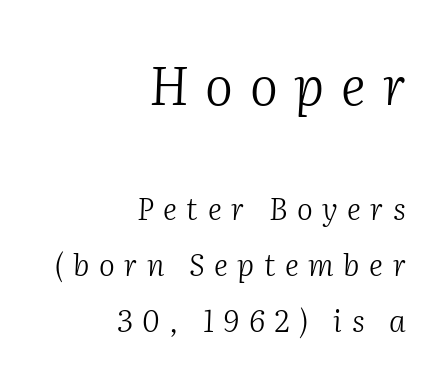
The image shows 53 px light serif type, italic (leaning right); set right-aligned, line spacing 1.87x, unusually wide letter spacing (+0.32 em), not underlined; the first (top) block is 1.77x larger; medium stroke contrast and a medium x-height.
